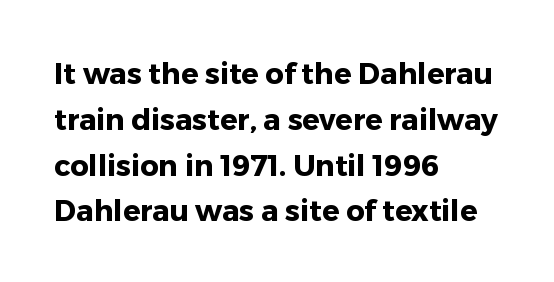
The passage shown is typeset with a sans-serif family. The space directly below the letters is spotless. This sample is left-justified, so line endings fall wherever the words run out. The lettering stays uniformly vertical, giving the passage a roman look. Think of a printed novel: that variable character pitch is what you see here. The passage shown has conventional tracking throughout.
